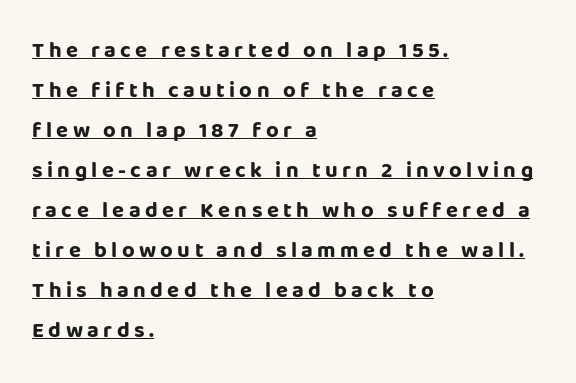
Q: Is the text bold? A: Yes.
Q: Is the text italic (slanted)? A: No, it is upright.
Q: Is the text underlined? A: Yes.
Q: How is the paragraph aligned? A: Left-aligned.
Q: Is the spacing between letters normal or unusually wide? A: Unusually wide.
